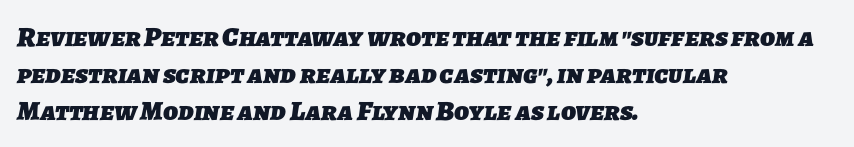
Tracking here is standard; glyphs follow each other at the usual distance. Each letter's strokes conclude bluntly, with no projecting serifs. Bare-footed words on every line. The setting favours the left margin, as ordinary paragraphs usually do.
